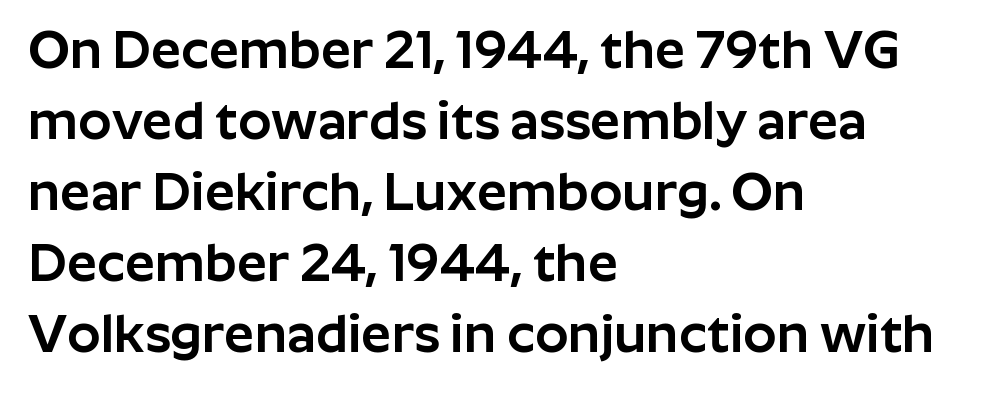
Q: Is the text italic (slanted)? A: No, it is upright.
Q: Is the typeface a serif or a sans-serif typeface? A: Sans-serif.
Q: Is the text underlined? A: No.
Q: How is the paragraph aligned? A: Left-aligned.
Q: Is the spacing between letters normal or unusually wide? A: Normal.
Q: Is the spacing between lines tight, normal or loose? A: Normal.
Q: Width (condensed, normal, or wide)? A: Normal.
Q: Stroke contrast? A: Low.
Q: x-height? A: Medium.
Q: Monospaced? A: No.
